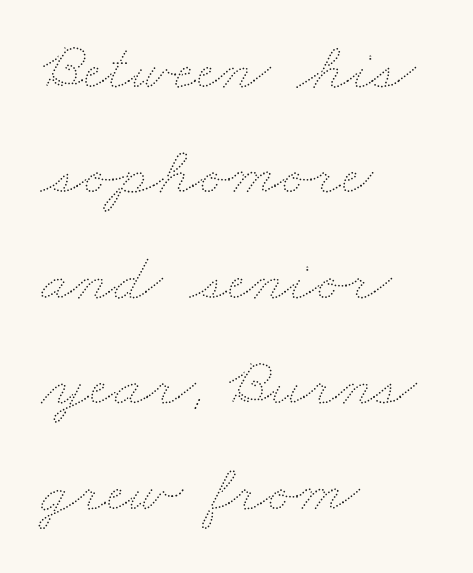
Q: Is the text bold? A: No.
Q: Is the text underlined? A: No.
Q: How is the paragraph aligned? A: Left-aligned.
Q: Is the spacing between letters normal or unusually wide? A: Normal.
Q: Is the spacing between lines tight, normal or loose? A: Normal.
Q: Width (condensed, normal, or wide)? A: Wide.
Q: Stroke contrast? A: Medium.
Q: x-height? A: Small.
Q: Monospaced? A: No.
